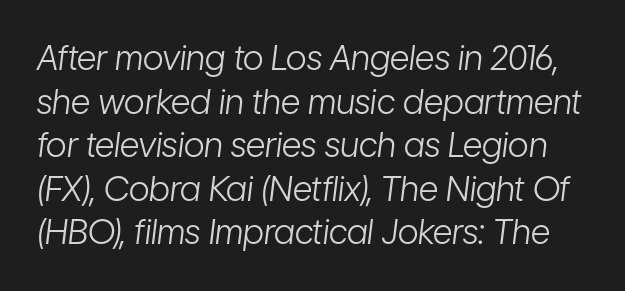
Note the varied advance widths — an 'i' is clearly narrower than an 'm'. Posture: slanted. Nobody touched the tracking dial on this one. These glyphs show unthickened strokes, regular width or finer. Honestly, there is no underline to notice here at all.
